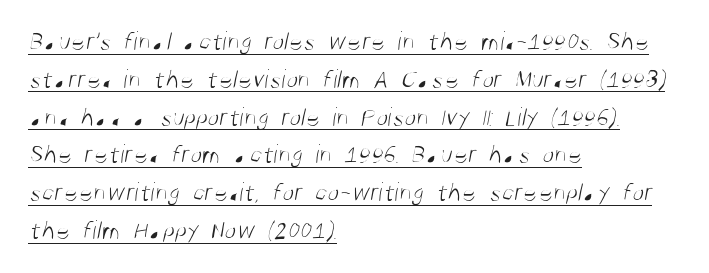
Q: Is the text bold? A: No.
Q: Is the text underlined? A: Yes.
Q: How is the paragraph aligned? A: Left-aligned.
Q: Is the spacing between letters normal or unusually wide? A: Normal.
Q: Is the spacing between lines tight, normal or loose? A: Normal.
